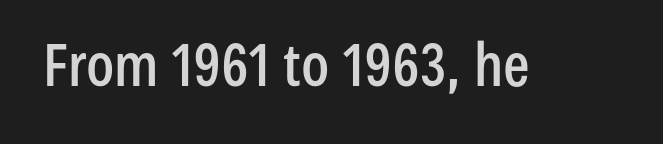
These lines were composed using upright roman letters. Grotesque or geometric, the face here clearly has no serifs. This rendering features lettering with no underline. This sample has the flowing, uneven cadence of proportional lettering. Letter spacing: default.
